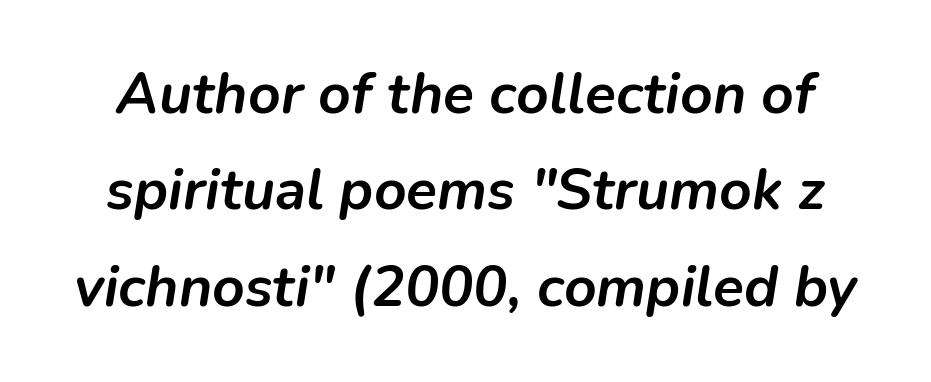
{"italic": "yes", "lean": "right", "slant_degrees": 9, "bold": "yes", "weight": "semibold", "width": "normal", "stroke_contrast": "low", "x_height": "medium", "monospaced": "no", "underline": "no", "line_spacing": "normal", "line_spacing_ratio": 1.69, "letter_spacing": "normal", "letter_spacing_em": 0.0, "glyph_px": 57}
